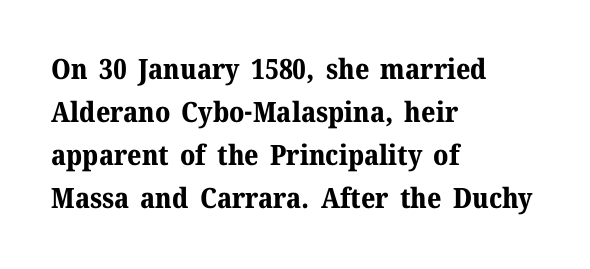
You could not count columns in this text — the font is proportionally spaced. Posture: upright roman. Plain, unruled lines of type. The rendering uses a bold face; every stroke is thick and dark. Reading down the column, the eye jumps a familiar distance to each next line. Leftover space on each line is placed entirely after the last word.
